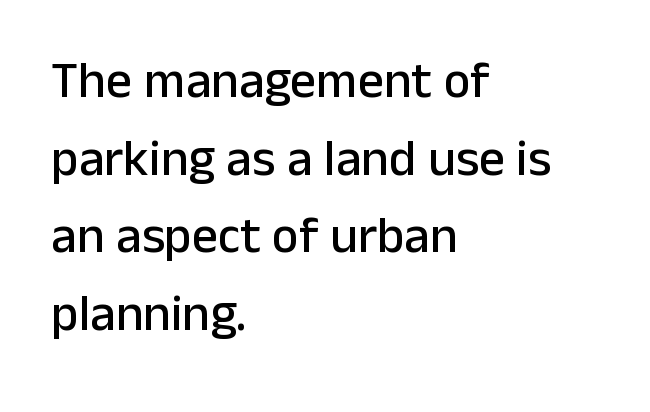
{"serif": "no", "italic": "no", "width": "normal", "stroke_contrast": "low", "x_height": "medium", "monospaced": "no", "underline": "no", "align": "left", "line_spacing": "normal", "line_spacing_ratio": 1.52, "letter_spacing": "normal", "letter_spacing_em": 0.0, "glyph_px": 51}
